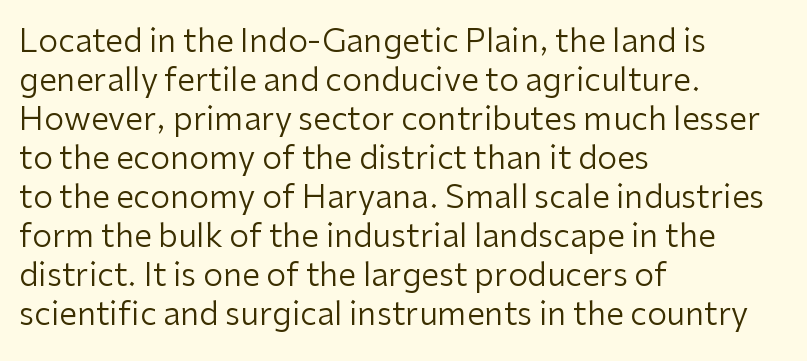
The lettering stays uniformly vertical, giving the passage a roman look. Observe the ordinary spacing: letters are neighbours, not strangers. The foot of each line stays bare and open. The passage is arranged the way most books set body copy — flush left. Stem width sits at or under what a default text font uses. Is this a fixed-width face? No — the glyphs have proportional, varying widths.
